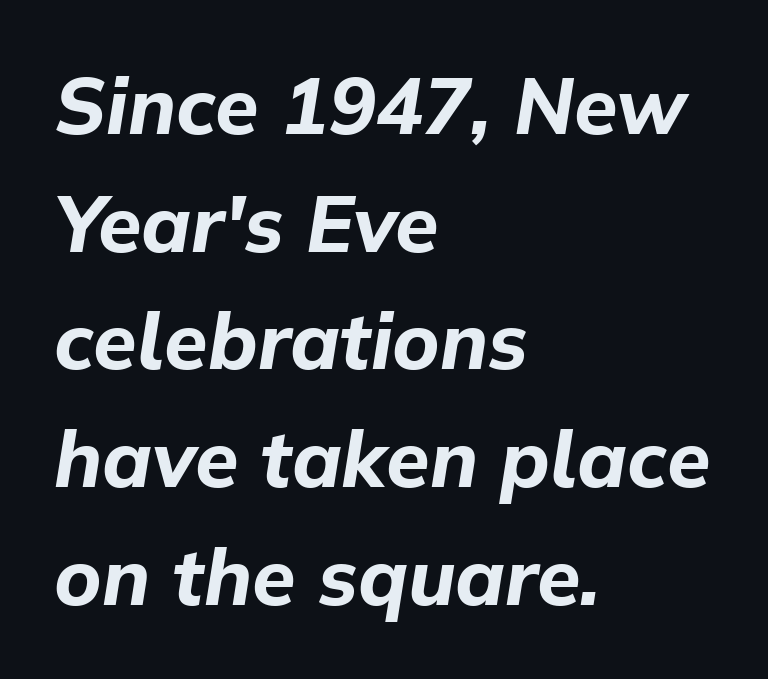
{"italic": "yes", "lean": "right", "slant_degrees": 9, "bold": "yes", "weight": "bold", "width": "normal", "stroke_contrast": "low", "x_height": "medium", "monospaced": "no", "underline": "no", "align": "left", "line_spacing": "normal", "line_spacing_ratio": 1.49, "letter_spacing": "normal", "letter_spacing_em": 0.0, "glyph_px": 79}
